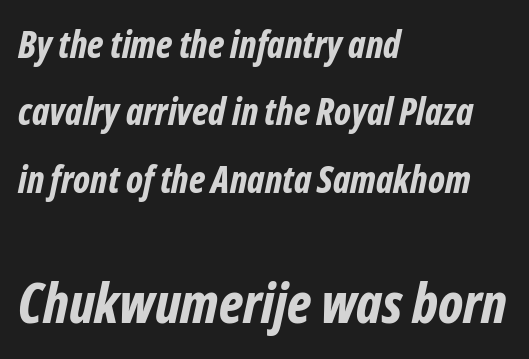
Is the letter spacing exaggerated? No — it looks like the ordinary default. Proportional: the letters do not fall into vertical columns. Where is the straight margin? On the left. The letters in the lower block stand taller than those in the block above.
